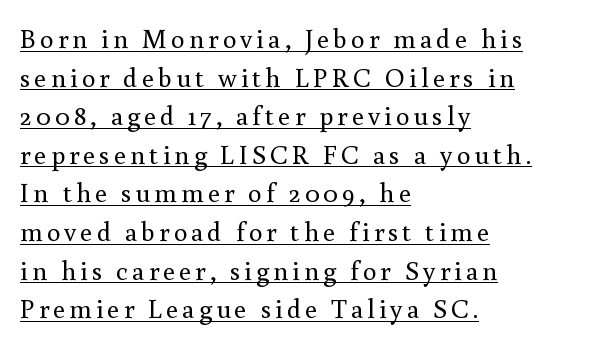
Q: Is the text bold? A: No.
Q: Is the text italic (slanted)? A: No, it is upright.
Q: Is the text underlined? A: Yes.
Q: How is the paragraph aligned? A: Left-aligned.
Q: Is the spacing between lines tight, normal or loose? A: Normal.
